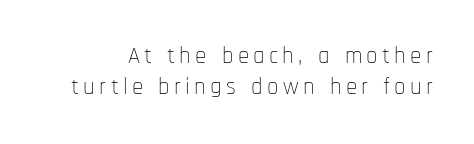
Notice how the stems are strictly vertical — no italics here. The designer left line spacing at the default. Has an underline been added? It has not. Summary of weight: not heavy and not bold.
